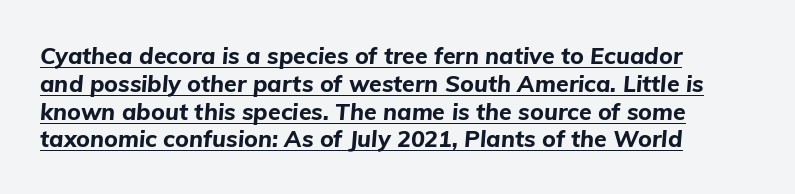
Q: Is the text bold? A: Yes.
Q: Is the text italic (slanted)? A: Yes, it leans right by about 5 degrees.
Q: Is the text underlined? A: Yes.
Q: How is the paragraph aligned? A: Left-aligned.
Q: Is the spacing between letters normal or unusually wide? A: Normal.
